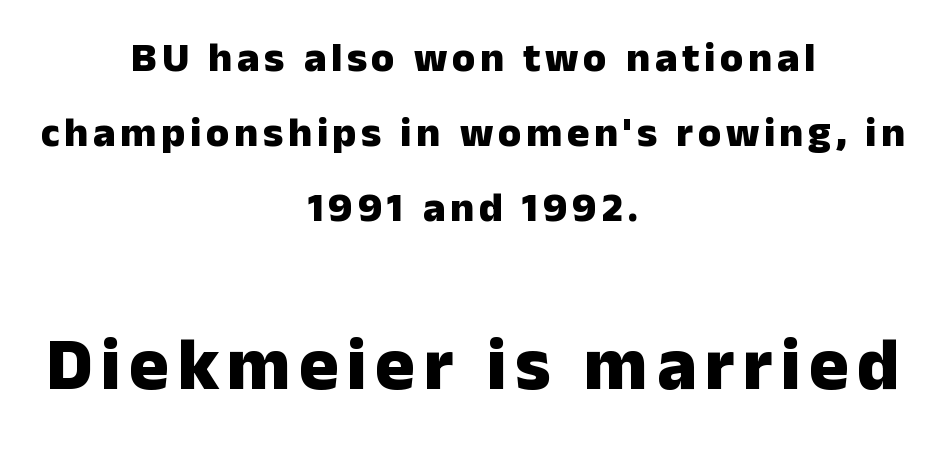
The specimen reads as upright at a glance. The rendering uses natural spacing where letterforms have individual widths. The string is rendered with underlining switched off. Caption: multi-line text, centered on the measure. On the weight axis this lands at bold, roughly 700. Look at the bottom of the vertical strokes: they stop flat, with no serifs.
